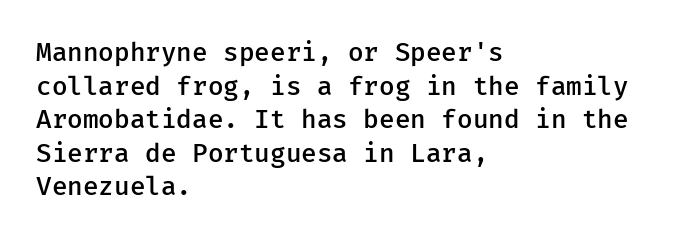
Q: Is the text bold? A: Semi-bold.
Q: Is the text italic (slanted)? A: No, it is upright.
Q: Is the text underlined? A: No.
Q: How is the paragraph aligned? A: Left-aligned.
Q: Is the spacing between letters normal or unusually wide? A: Normal.
Q: Is the spacing between lines tight, normal or loose? A: Normal.
